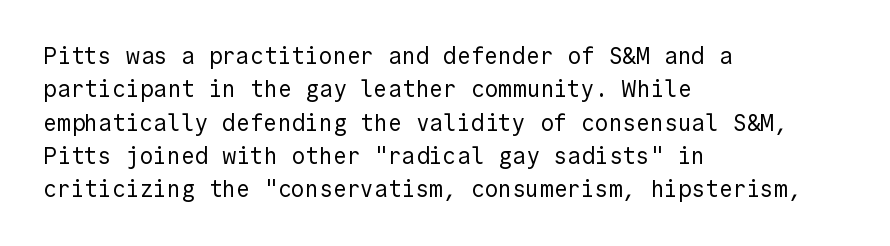
Q: Is the text bold? A: No.
Q: Is the text italic (slanted)? A: No, it is upright.
Q: Is the text underlined? A: No.
Q: How is the paragraph aligned? A: Left-aligned.
Q: Is the spacing between letters normal or unusually wide? A: Normal.
Q: Is the spacing between lines tight, normal or loose? A: Normal.
